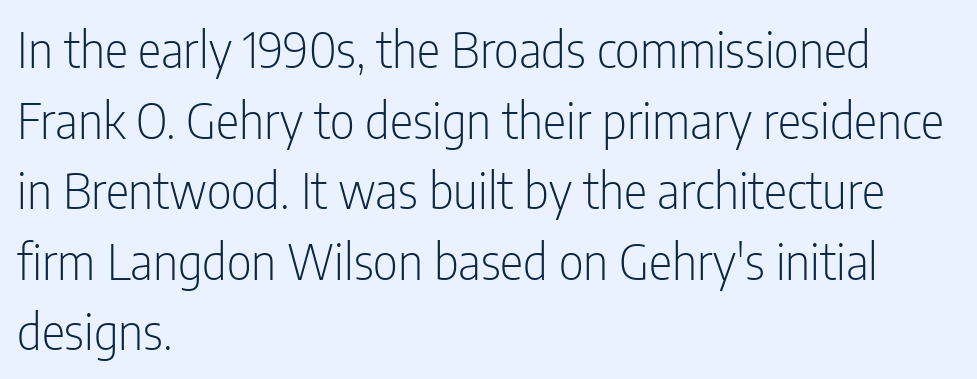
Q: Is the text bold? A: No.
Q: Is the text italic (slanted)? A: No, it is upright.
Q: Is the typeface a serif or a sans-serif typeface? A: Sans-serif.
Q: Is the text underlined? A: No.
Q: How is the paragraph aligned? A: Left-aligned.
Q: Is the spacing between letters normal or unusually wide? A: Normal.
Q: Is the spacing between lines tight, normal or loose? A: Normal.
Q: Width (condensed, normal, or wide)? A: Condensed.
Q: Stroke contrast? A: Low.
Q: x-height? A: Medium.
Q: Monospaced? A: No.
